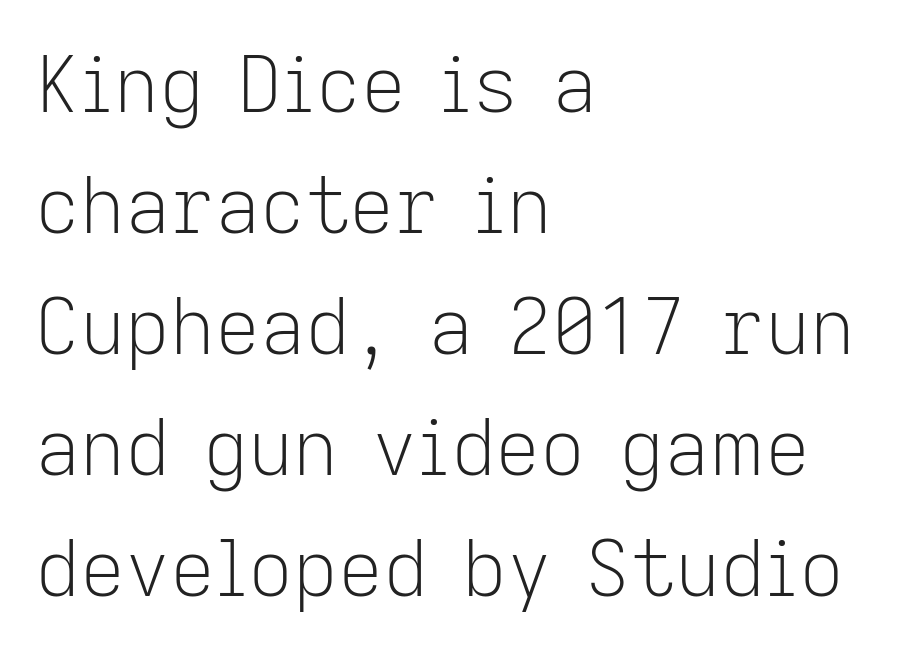
The image shows 78 px light sans-serif type, upright; set left-aligned, normal line spacing (1.55x), normal letter spacing, not underlined; low stroke contrast and a medium x-height.
